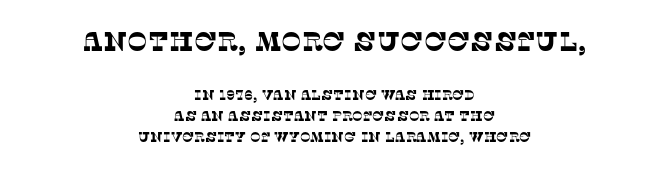
{"underline": "no", "align": "center", "line_spacing": "normal", "line_spacing_ratio": 1.5, "letter_spacing": "normal", "letter_spacing_em": 0.0, "larger_block": "first", "size_ratio": 1.93, "glyph_px": 27}
